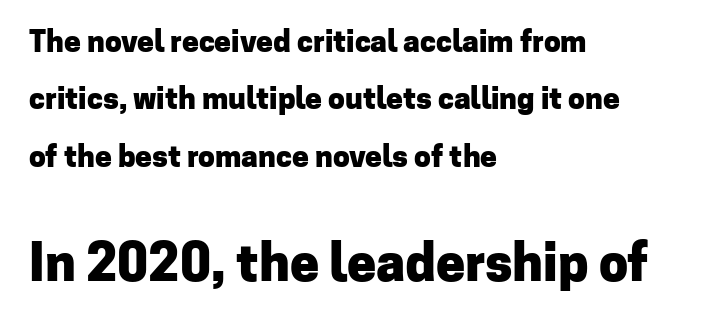
{"serif": "no", "italic": "no", "bold": "yes", "weight": "heavy", "width": "normal", "stroke_contrast": "low", "x_height": "medium", "monospaced": "no", "underline": "no", "align": "left", "line_spacing": "loose", "line_spacing_ratio": 1.91, "letter_spacing": "normal", "letter_spacing_em": 0.0, "larger_block": "second", "size_ratio": 1.73, "glyph_px": 52}
